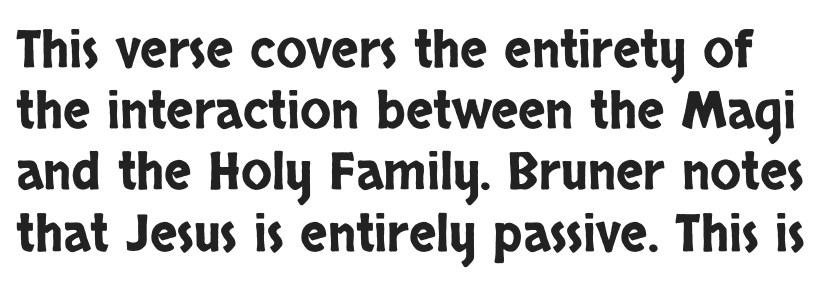
The image shows 51 px condensed sans-serif type, upright; set line spacing 1.2x, normal letter spacing, not underlined; low stroke contrast and a large x-height.
